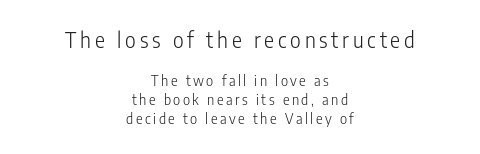
The earlier block is typeset at a bigger size than the later block. Unlike italic type, these characters show no tilt at all. Stems here are at most as thick as an everyday book face. These lines are centered, leaving both edges ragged.
